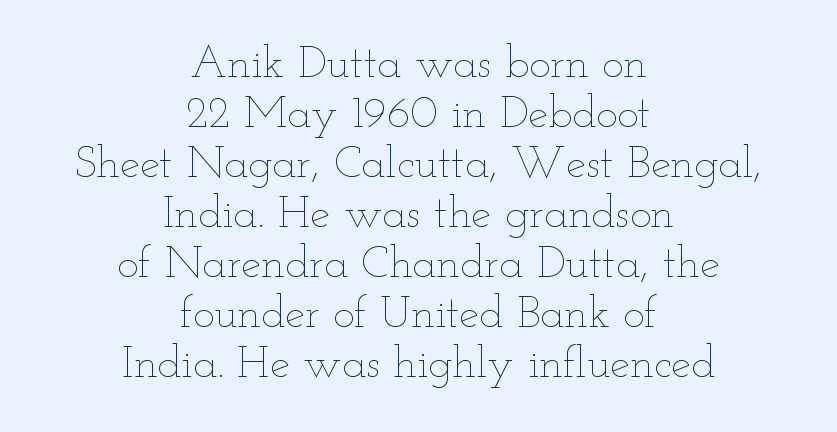
You could call the tracking neutral — neither tight nor loose. Horizontal alignment here is central, giving a formal, balanced look. Spacing verdict: proportional, widths tailored to each character. One glance says dense: line gaps are narrower than usual. Check the space under the baseline: it is left empty. Do the letters lean? They stand straight.
